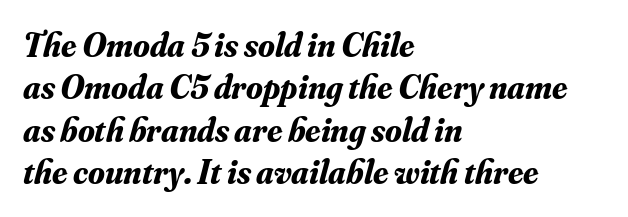
{"serif": "yes", "italic": "yes", "lean": "right", "slant_degrees": 16, "bold": "yes", "weight": "bold", "width": "normal", "stroke_contrast": "medium", "x_height": "small", "monospaced": "no", "underline": "no", "align": "left", "line_spacing": "normal", "line_spacing_ratio": 1.25, "letter_spacing": "normal", "letter_spacing_em": 0.0, "glyph_px": 34}
